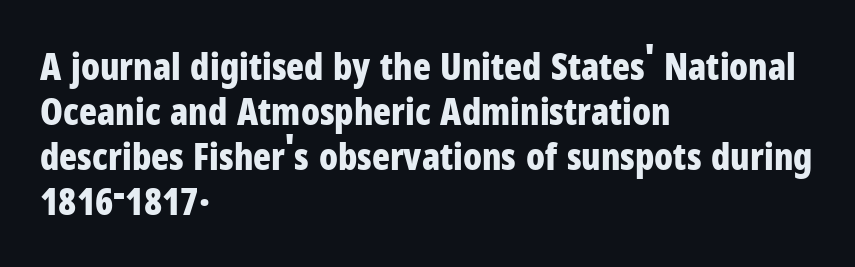
Varying glyph widths throughout — classic text-font behaviour. Words appear dense and cohesive because spacing is normal. Typographically, this falls in the sans-serif category. The passage shown is emphatically bold. Honestly, there is no underline to notice here at all.
